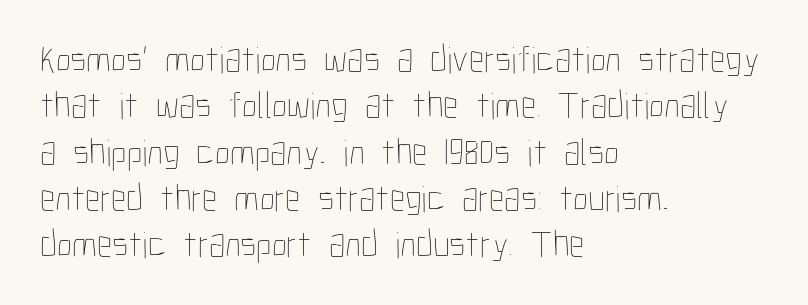
The image shows 38 px thin, condensed type, upright; set left-aligned, line spacing 1.22x, normal letter spacing, not underlined; low stroke contrast and a medium x-height.
